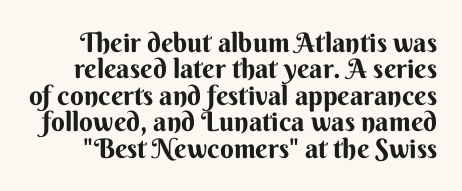
The image shows 27 px text type, upright; set tight line spacing (0.98x), normal letter spacing, not underlined.
